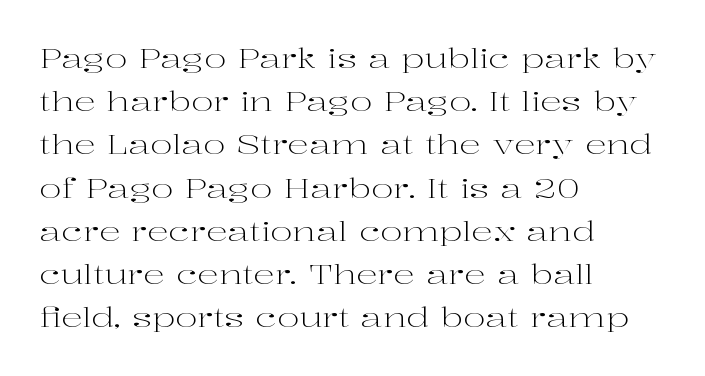
Posture: straight, roman, zero tilt. Notice how descenders clear the ascenders below comfortably — that's standard leading. Visually the block forms a straight wall on the left and a jagged coastline on the right. Descenders hang freely into open space. The type is set solid horizontally, with unmodified tracking. Heft: none added — not bold.
